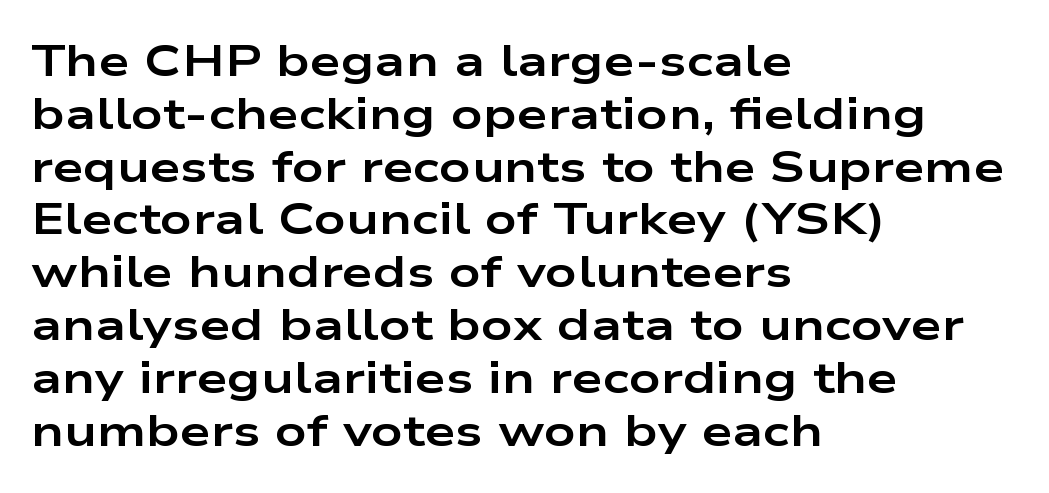
Glance below the letters and you will spot only blank space. Here the designer chose a conventional face with non-uniform glyph widths. On the weight axis this lands at bold, roughly 700. Style check: upright. Honestly, the letter spacing is just normal — you wouldn't notice it.
